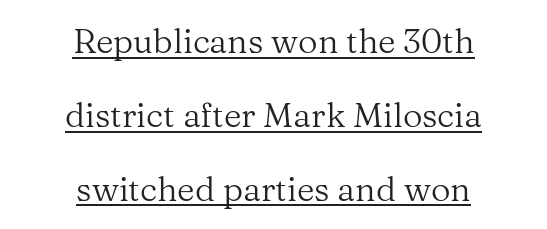
{"serif": "yes", "italic": "no", "bold": "no", "weight": "regular", "width": "normal", "stroke_contrast": "medium", "x_height": "medium", "monospaced": "no", "underline": "yes", "align": "center", "line_spacing": "loose", "line_spacing_ratio": 2.17, "letter_spacing": "normal", "letter_spacing_em": 0.0, "glyph_px": 34}
